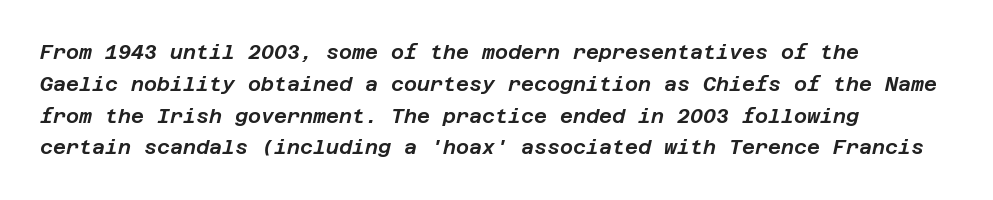
{"italic": "yes", "lean": "right", "slant_degrees": 12, "underline": "no", "align": "left", "line_spacing": "normal", "line_spacing_ratio": 1.59, "letter_spacing": "normal", "letter_spacing_em": 0.0, "glyph_px": 20}
